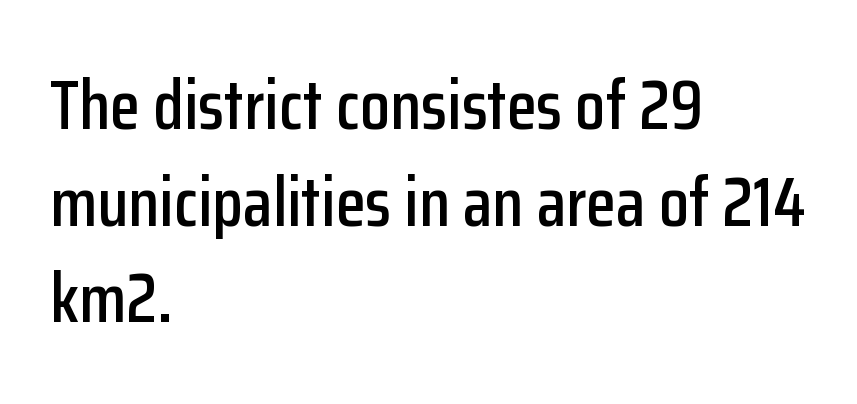
Is this a fixed-width face? No — the glyphs have proportional, varying widths. These lines are set flush left with a ragged right edge. Honestly, the letter spacing is just normal — you wouldn't notice it. This sample uses a sans-serif face.
